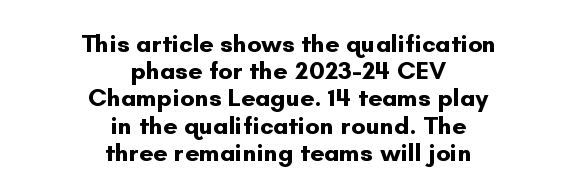
Q: Is the text bold? A: Yes.
Q: Is the text italic (slanted)? A: No, it is upright.
Q: Is the text underlined? A: No.
Q: How is the paragraph aligned? A: Centered.
Q: Is the spacing between letters normal or unusually wide? A: Normal.
Q: Is the spacing between lines tight, normal or loose? A: Tight.
